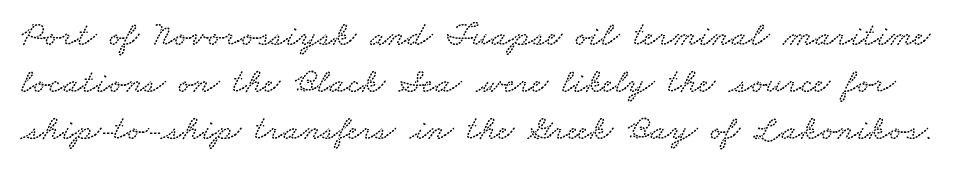
Q: Is the text underlined? A: No.
Q: Is the spacing between letters normal or unusually wide? A: Normal.
Q: Is the spacing between lines tight, normal or loose? A: Normal.
Q: Width (condensed, normal, or wide)? A: Wide.
Q: Stroke contrast? A: Low.
Q: x-height? A: Small.
Q: Monospaced? A: No.
